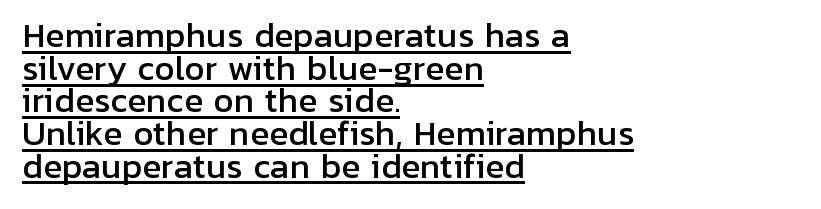
The image shows 32 px sans-serif type, upright; set left-aligned, tight line spacing (1.02x), normal letter spacing, underlined; low stroke contrast and a medium x-height.
